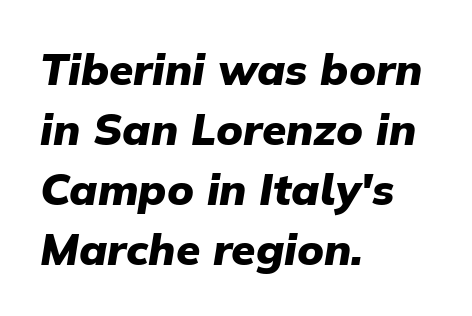
{"italic": "yes", "lean": "right", "slant_degrees": 9, "bold": "yes", "weight": "heavy", "width": "normal", "stroke_contrast": "low", "x_height": "medium", "monospaced": "no", "underline": "no", "align": "left", "line_spacing": "normal", "line_spacing_ratio": 1.36, "letter_spacing": "normal", "letter_spacing_em": 0.0, "glyph_px": 44}
